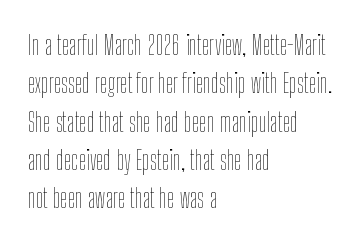
{"italic": "no", "bold": "no", "underline": "no", "align": "left", "line_spacing": "normal", "line_spacing_ratio": 1.42, "letter_spacing": "normal", "letter_spacing_em": 0.0, "glyph_px": 27}
